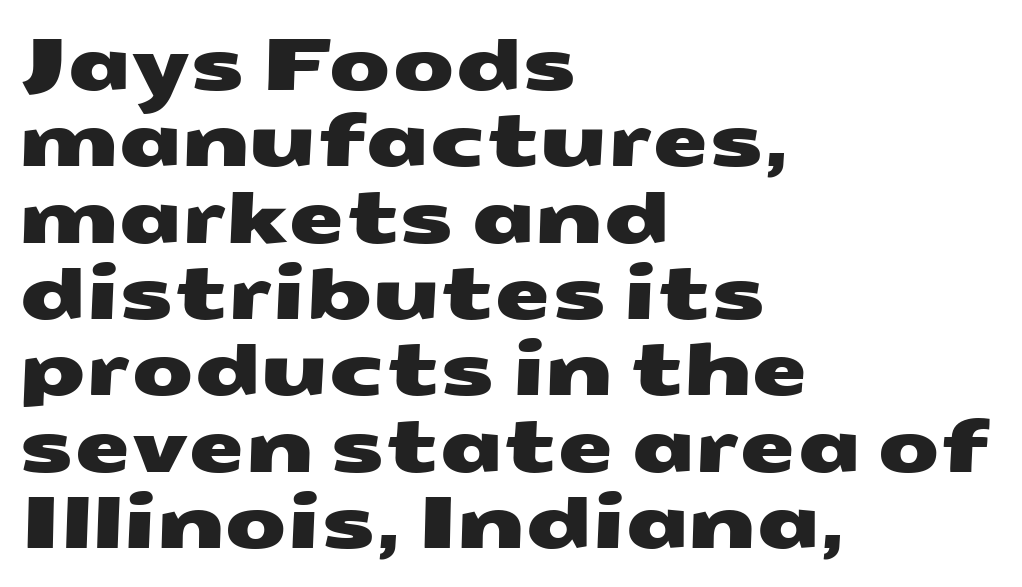
The image shows 72 px wide sans-serif type; set left-aligned, tight line spacing (1.06x), normal letter spacing, not underlined; medium stroke contrast and a medium x-height.
